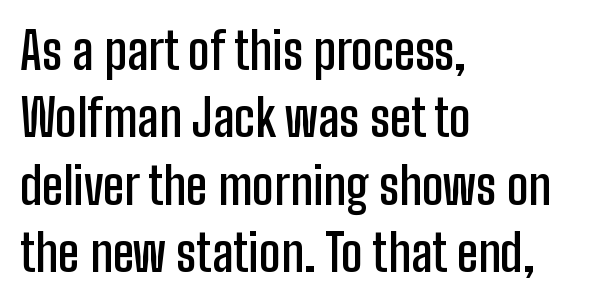
{"serif": "no", "italic": "no", "bold": "semi", "weight": "semibold", "width": "condensed", "stroke_contrast": "low", "x_height": "medium", "monospaced": "no", "underline": "no", "align": "left", "line_spacing": "normal", "line_spacing_ratio": 1.35, "letter_spacing": "normal", "letter_spacing_em": 0.0, "glyph_px": 50}
